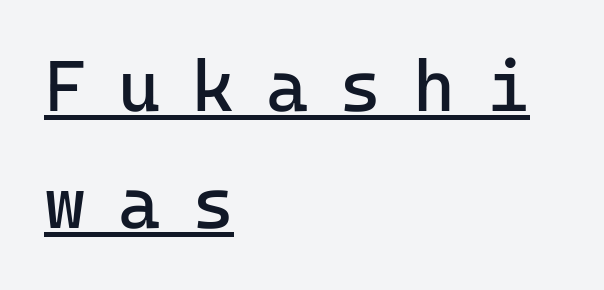
The image shows 72 px regular-weight sans-serif type, upright, monospaced; set left-aligned, normal line spacing (1.63x), unusually wide letter spacing (+0.44 em), underlined; low stroke contrast and a medium x-height.
